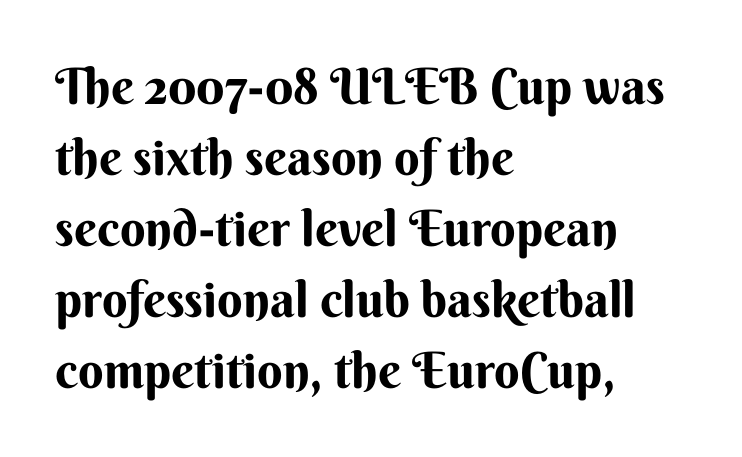
{"serif": "no", "italic": "no", "bold": "yes", "weight": "bold", "width": "normal", "stroke_contrast": "medium", "x_height": "small", "monospaced": "no", "underline": "no", "align": "left", "line_spacing": "normal", "line_spacing_ratio": 1.42, "letter_spacing": "normal", "letter_spacing_em": 0.0, "glyph_px": 50}
